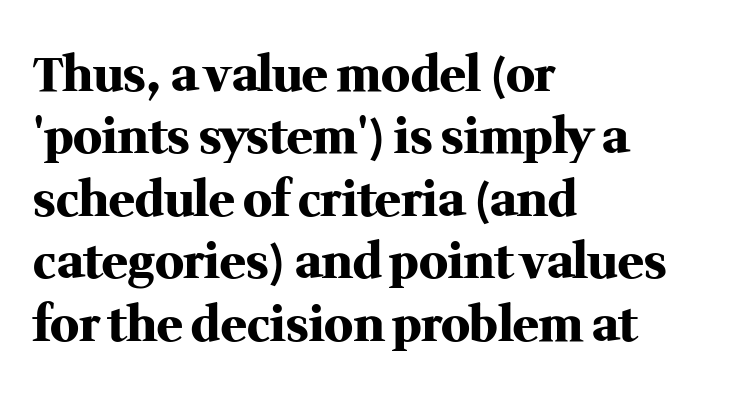
The image shows 48 px heavy serif type, upright; set left-aligned, normal line spacing (1.3x), normal letter spacing, not underlined; medium stroke contrast and a medium x-height.
